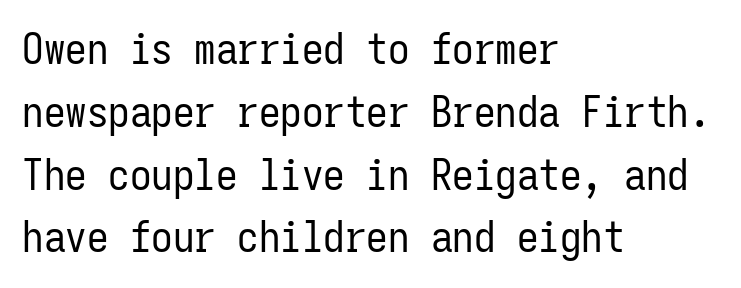
Notice how descenders clear the ascenders below comfortably — that's standard leading. The text block is weighted toward the left margin, trailing off unevenly rightward. The face looks like a standard text weight, possibly lighter. Nope, not italic — everything's standing straight. The rendering uses typewriter-style spacing with identical character cells. Decoration check: the copy has no underline.
